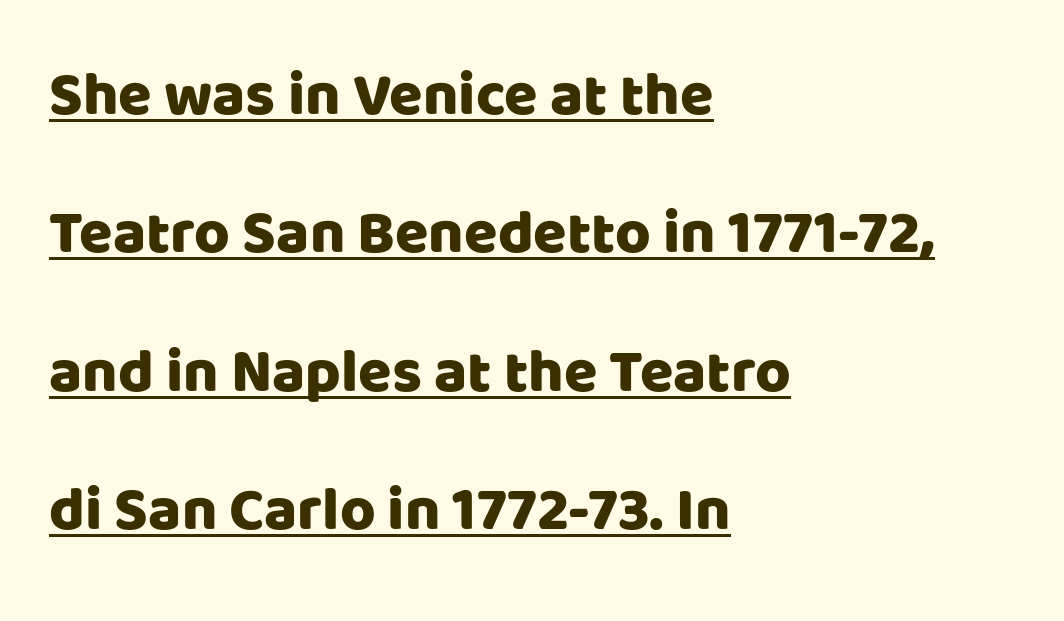
The image shows 61 px sans-serif type, upright; set left-aligned, loose line spacing (2.27x), normal letter spacing, underlined; low stroke contrast and a large x-height.
